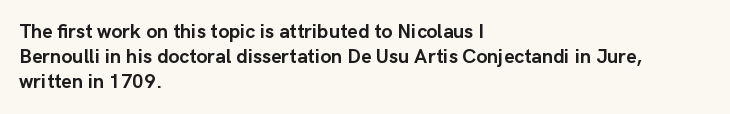
Q: Is the text bold? A: Yes.
Q: Is the text italic (slanted)? A: No, it is upright.
Q: Is the text underlined? A: No.
Q: How is the paragraph aligned? A: Left-aligned.
Q: Is the spacing between letters normal or unusually wide? A: Normal.
Q: Is the spacing between lines tight, normal or loose? A: Normal.
